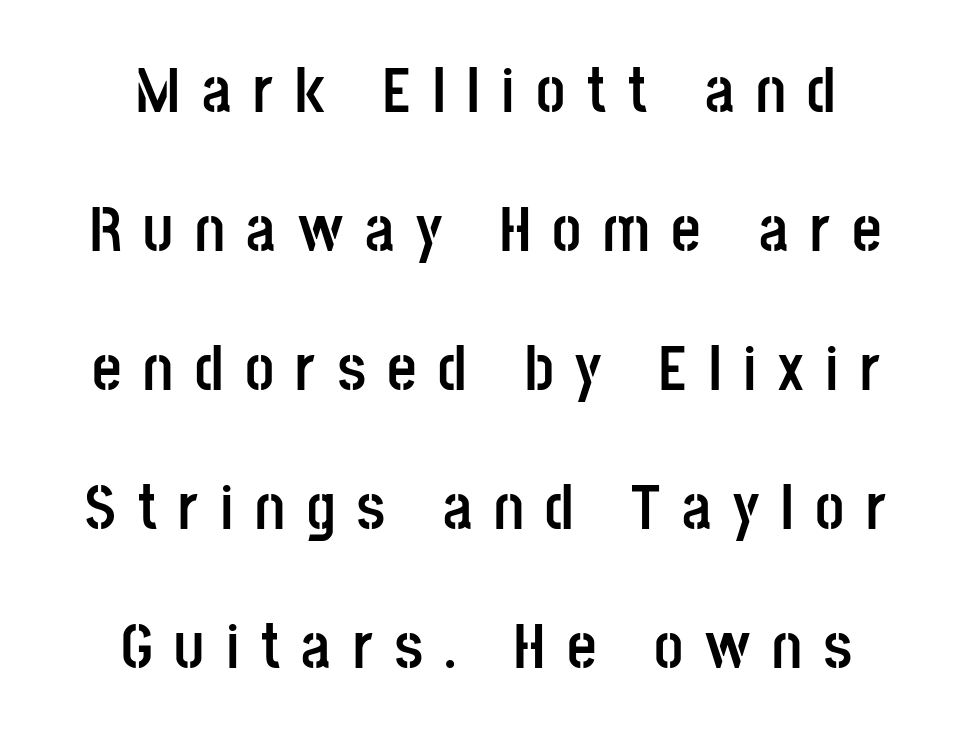
The image shows 64 px semibold, condensed sans-serif type, upright; set centered, loose line spacing (2.17x), unusually wide letter spacing (+0.34 em), not underlined; low stroke contrast and a large x-height.
